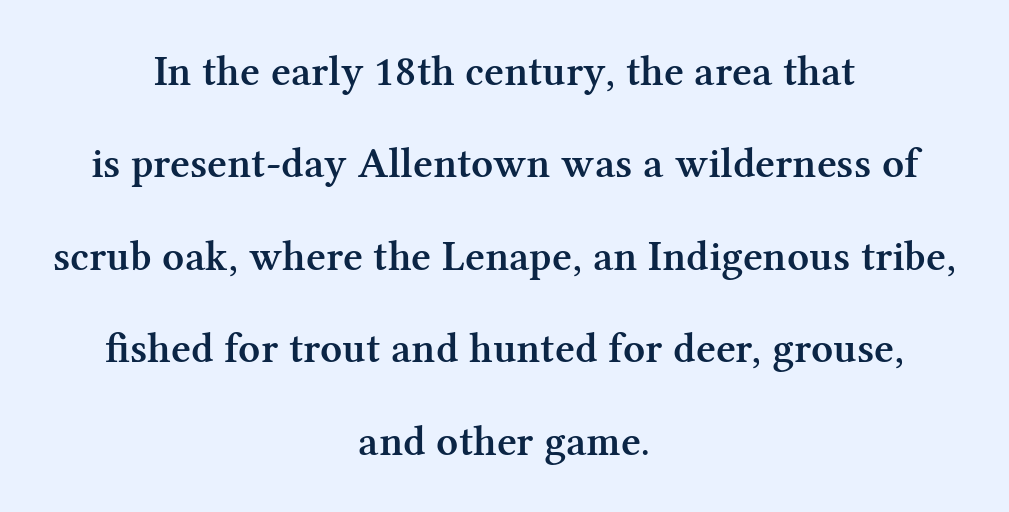
Short note: letters normally spaced. Type style note: has serifs. The space directly below the letters is spotless. You could not count columns in this text — the font is proportionally spaced. Italic? Not at all — the glyphs are vertical.
